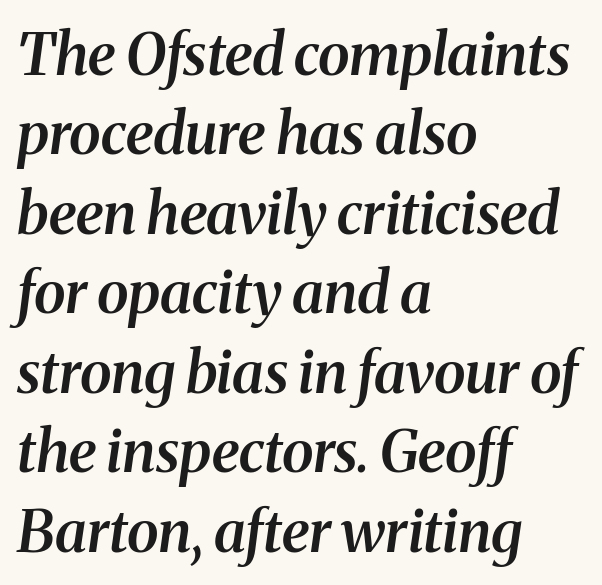
The image shows 58 px semibold serif type, italic (leaning right); set left-aligned, normal line spacing (1.37x), normal letter spacing, not underlined; medium stroke contrast and a medium x-height.
